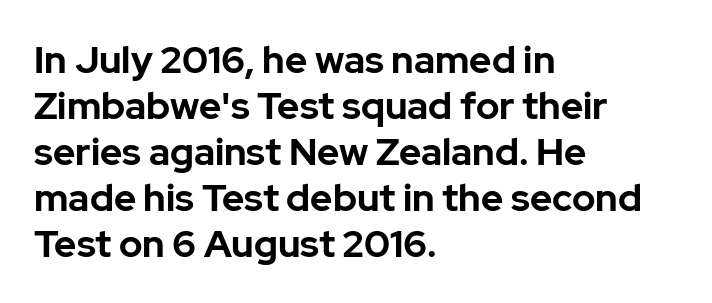
The image shows 38 px bold sans-serif type, upright; set left-aligned, line spacing 1.21x, normal letter spacing, not underlined; low stroke contrast and a medium x-height.
